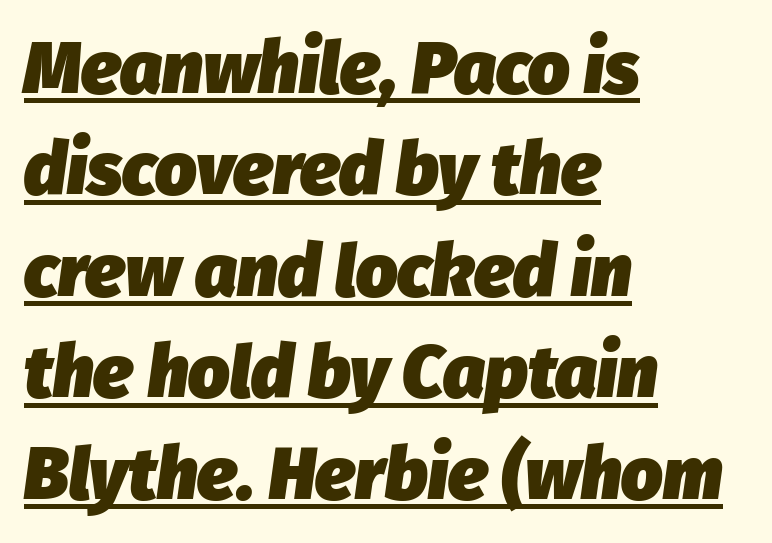
{"italic": "yes", "lean": "right", "slant_degrees": 8, "bold": "yes", "weight": "heavy", "width": "normal", "stroke_contrast": "low", "x_height": "medium", "monospaced": "no", "underline": "yes", "align": "left", "line_spacing": "normal", "line_spacing_ratio": 1.39, "letter_spacing": "normal", "letter_spacing_em": 0.0, "glyph_px": 73}
